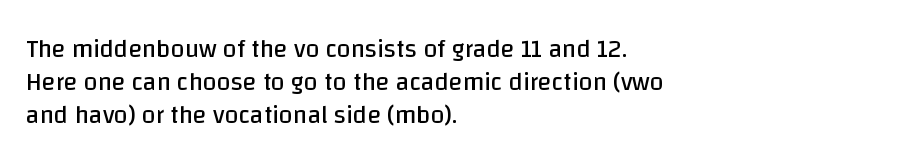
These lines sit exactly where default settings would place them. Decoration check: the copy has no underline. The typeface has the unassuming heft of standard copy or less. Horizontal alignment here is leftward, the default for most running prose.
